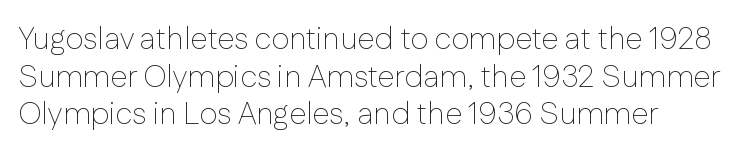
The compositor pushed each line to the left boundary. The string is rendered with underlining switched off. Observe the absence of serifs on each vertical stroke in this sample. The weight would be labelled regular, book, light, or lighter still. Character widths vary here, with narrow letters taking less room than wide ones.
